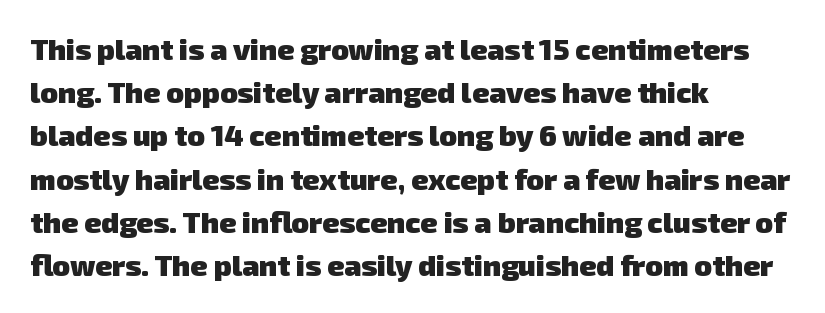
Q: Is the text bold? A: Yes.
Q: Is the typeface a serif or a sans-serif typeface? A: Sans-serif.
Q: Is the text underlined? A: No.
Q: How is the paragraph aligned? A: Left-aligned.
Q: Is the spacing between letters normal or unusually wide? A: Normal.
Q: Is the spacing between lines tight, normal or loose? A: Normal.
Q: Width (condensed, normal, or wide)? A: Normal.
Q: Stroke contrast? A: Low.
Q: x-height? A: Medium.
Q: Monospaced? A: No.
